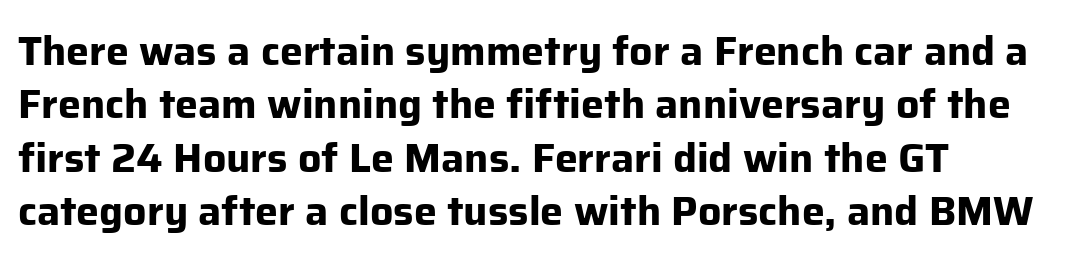
The image shows 41 px bold sans-serif type, upright; set left-aligned, normal line spacing (1.3x), normal letter spacing, not underlined; low stroke contrast and a medium x-height.
